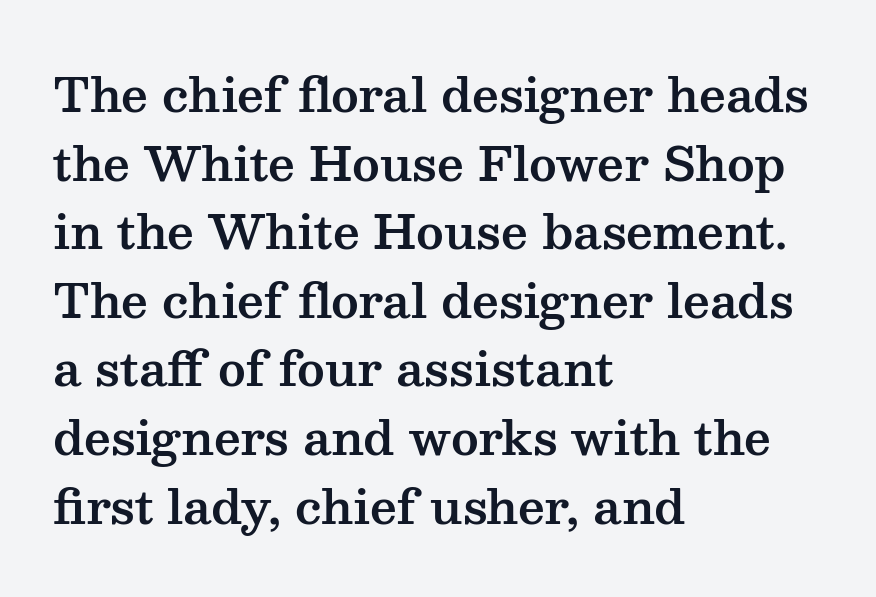
Underline: absent. The font's upright variant was chosen for this text. Line spacing here is normal. The passage shown is typeset with a serif family. The rendering uses natural spacing where letterforms have individual widths. Honestly, the letter spacing is just normal — you wouldn't notice it.
